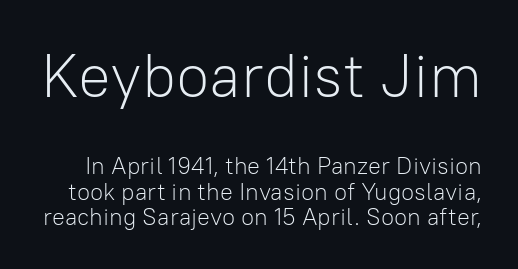
The image shows 61 px light sans-serif type, upright; set tight line spacing (1.07x), normal letter spacing, not underlined; the first (top) block is 2.54x larger; low stroke contrast and a medium x-height.
